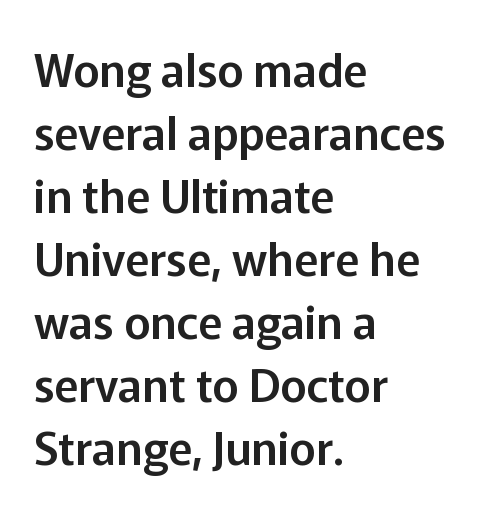
{"serif": "no", "italic": "no", "width": "normal", "stroke_contrast": "low", "x_height": "medium", "monospaced": "no", "underline": "no", "align": "left", "line_spacing": "normal", "line_spacing_ratio": 1.4, "letter_spacing": "normal", "letter_spacing_em": 0.0, "glyph_px": 45}
